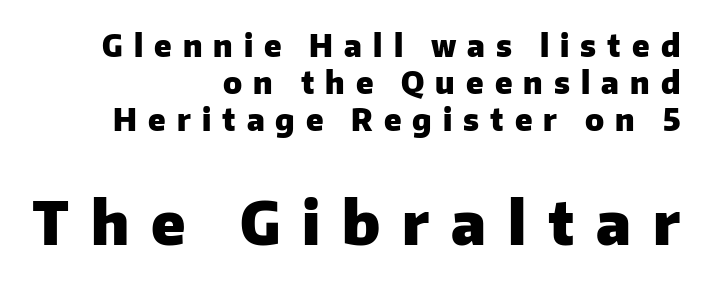
The image shows 59 px heavy sans-serif type, upright; set right-aligned, line spacing 1.23x, unusually wide letter spacing (+0.37 em), not underlined; the second (bottom) block is 1.97x larger; low stroke contrast and a medium x-height.
